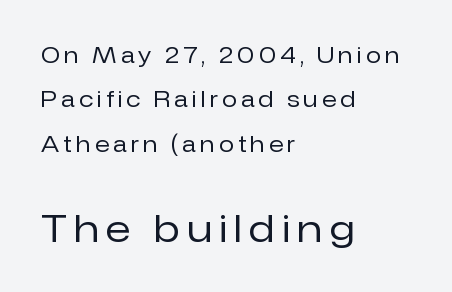
Vertical spacing — loose. Bigger letters appear in the bottom chunk; the top chunk is reduced. Stems here are at most as thick as an everyday book face. Posture: upright roman. Here the designer chose a conventional face with non-uniform glyph widths.
